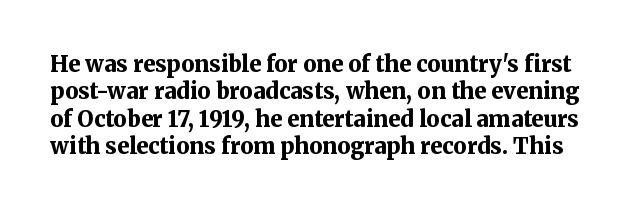
{"italic": "no", "bold": "yes", "underline": "no", "line_spacing_ratio": 1.24, "letter_spacing": "normal", "letter_spacing_em": 0.0, "glyph_px": 22}
